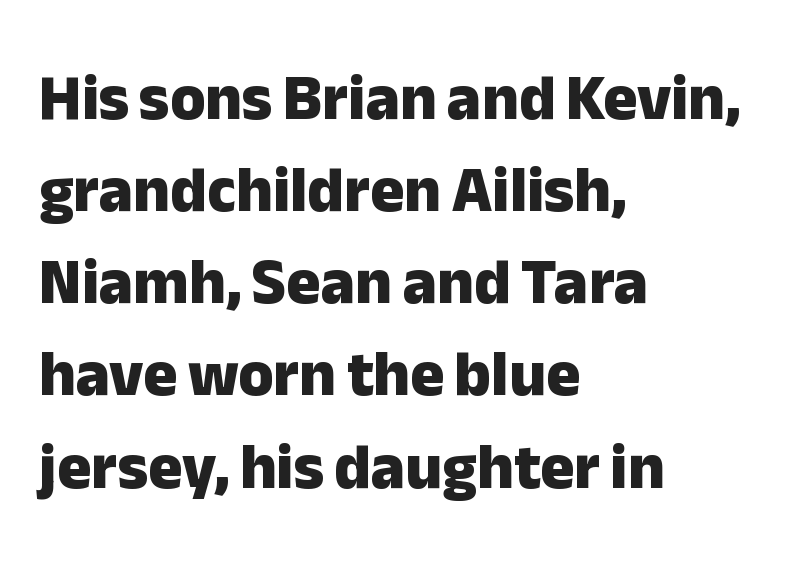
{"serif": "no", "italic": "no", "bold": "yes", "weight": "heavy", "width": "normal", "stroke_contrast": "low", "x_height": "medium", "monospaced": "no", "underline": "no", "align": "left", "line_spacing": "normal", "line_spacing_ratio": 1.44, "letter_spacing": "normal", "letter_spacing_em": 0.0, "glyph_px": 64}
